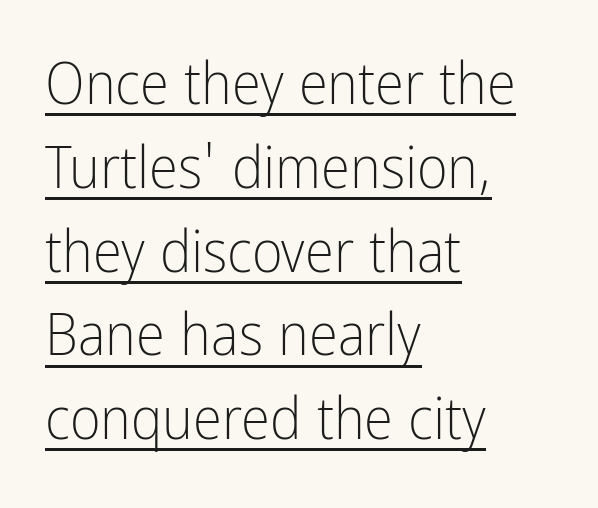
Spacing verdict: proportional, widths tailored to each character. Baseline-to-baseline distance is the conventional proportion of letter height. I'd call this a sans setting — the letters go barefoot. In terms of letterspacing, this is plain default setting. Every character sits straight up, as roman type does. The weight tops out at a normal text grade.
